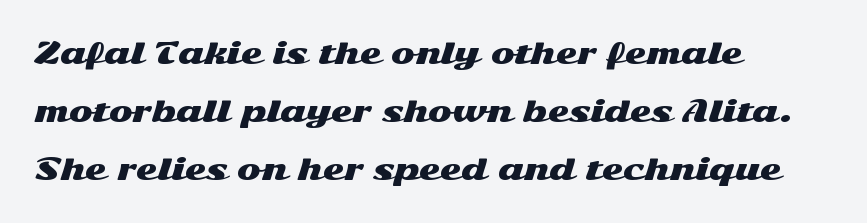
These lines stand farther apart than default settings would place them. One-word summary of the alignment: left. Honestly, there is no underline to notice here at all. Compared with typical body copy, the letter spacing here is the same.
